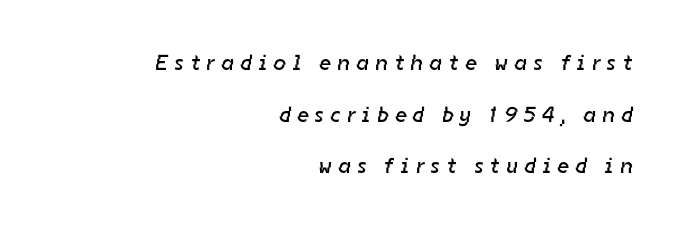
Q: Is the text bold? A: No.
Q: Is the text underlined? A: No.
Q: How is the paragraph aligned? A: Right-aligned.
Q: Is the spacing between letters normal or unusually wide? A: Unusually wide.
Q: Is the spacing between lines tight, normal or loose? A: Loose.
